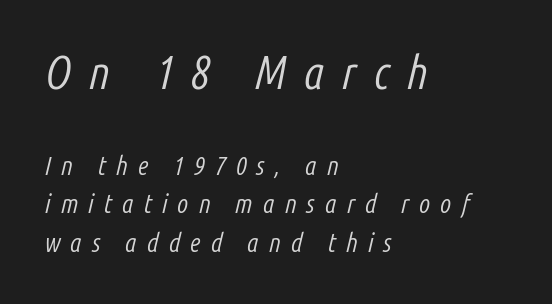
The image shows 46 px light, condensed type, italic (leaning right); set left-aligned, normal line spacing (1.48x), unusually wide letter spacing (+0.38 em), not underlined; the first (top) block is 1.77x larger; low stroke contrast and a medium x-height.
